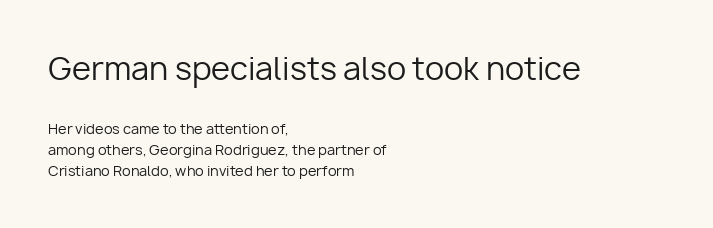
This rendering employs a face without finishing strokes, i.e., a sans-serif. The emphasis by scale lands on block number one, above. The font is comparable to plain body text, perhaps lighter. Honestly, there is no underline to notice here at all.
